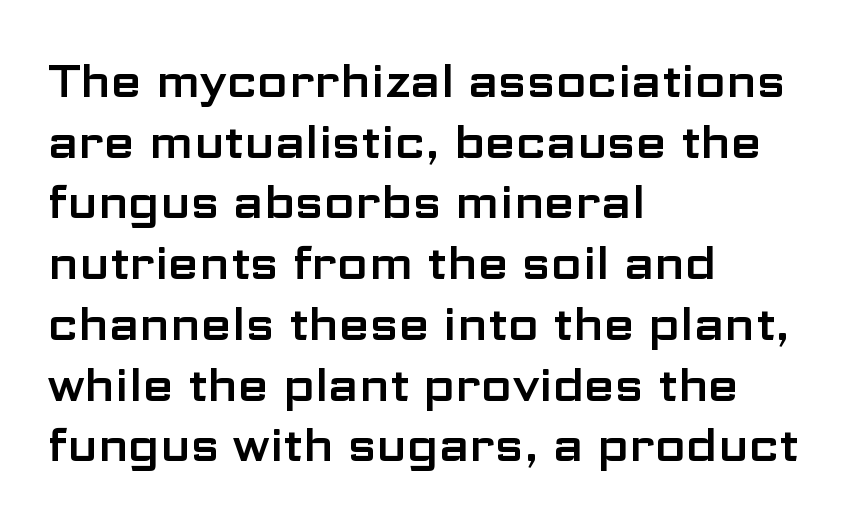
The image shows 45 px wide sans-serif type, upright; set left-aligned, normal line spacing (1.35x), normal letter spacing, not underlined; low stroke contrast and a medium x-height.
